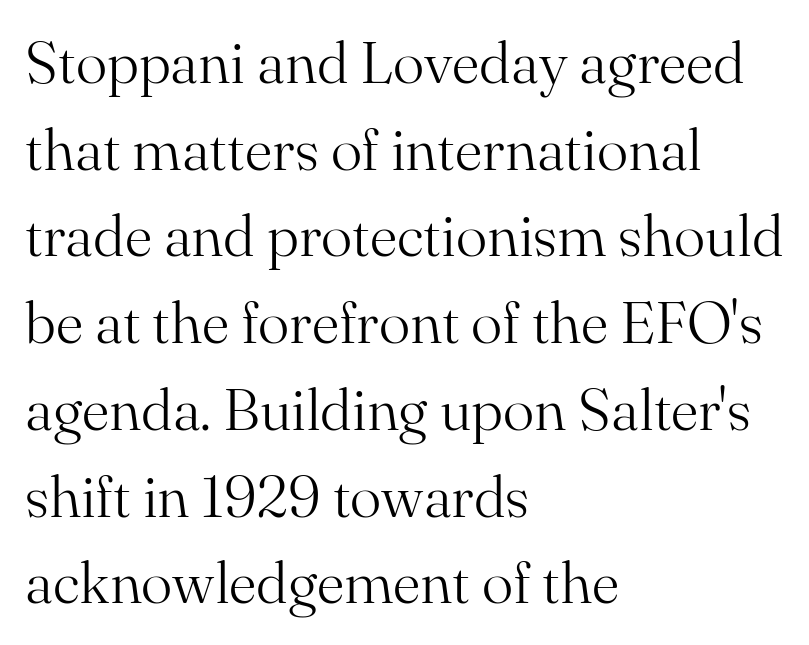
The image shows 59 px light serif type, upright; set left-aligned, normal line spacing (1.47x), normal letter spacing, not underlined; medium stroke contrast and a small x-height.
